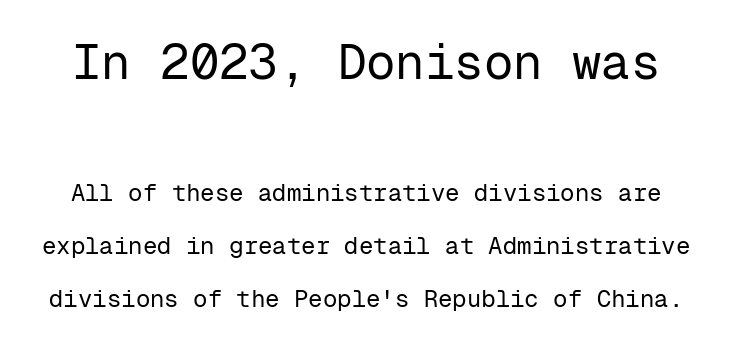
Q: Is the text bold? A: No.
Q: Is the text italic (slanted)? A: No, it is upright.
Q: Is the typeface a serif or a sans-serif typeface? A: Sans-serif.
Q: Is the text underlined? A: No.
Q: Is the spacing between letters normal or unusually wide? A: Normal.
Q: Is the spacing between lines tight, normal or loose? A: Loose.
Q: Which block of text is set in a larger size, the first (top) or the second (bottom)? A: The first (top) one.
Q: Width (condensed, normal, or wide)? A: Normal.
Q: Stroke contrast? A: Low.
Q: x-height? A: Medium.
Q: Monospaced? A: Yes.
